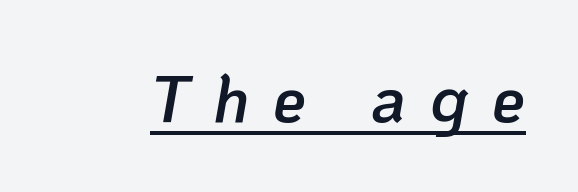
The image shows 66 px semibold type, italic (leaning right); set unusually wide letter spacing (+0.36 em), underlined; low stroke contrast and a medium x-height.
